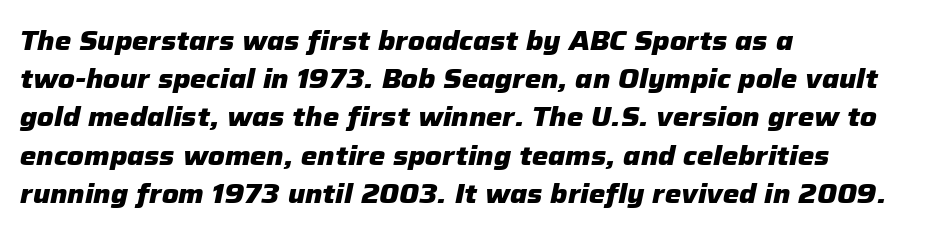
Words float on clear page, feet unadorned. If you drew a ruler down the left edge, every line would touch it. The tracking reads as untouched default to a designer's eye. Leading matches the norm, producing a regular column. The rendering uses a bold face; every stroke is thick and dark. The axis of the letterforms is tilted away from vertical.
